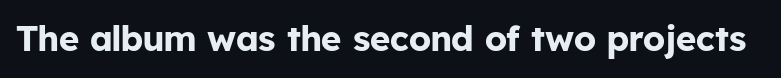
Q: Is the text bold? A: Yes.
Q: Is the text italic (slanted)? A: No, it is upright.
Q: Is the typeface a serif or a sans-serif typeface? A: Sans-serif.
Q: Is the text underlined? A: No.
Q: Is the spacing between letters normal or unusually wide? A: Normal.
Q: Width (condensed, normal, or wide)? A: Normal.
Q: Stroke contrast? A: Low.
Q: x-height? A: Medium.
Q: Monospaced? A: No.
